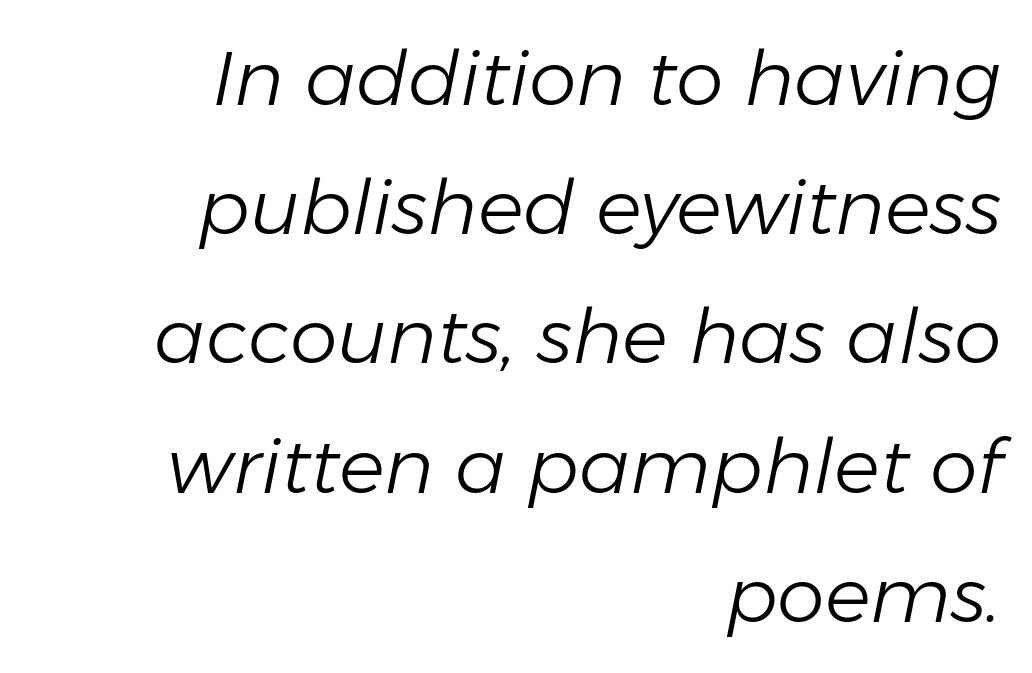
{"italic": "yes", "lean": "right", "slant_degrees": 11, "bold": "no", "weight": "light", "width": "normal", "stroke_contrast": "low", "x_height": "medium", "monospaced": "no", "underline": "no", "align": "right", "line_spacing": "normal", "line_spacing_ratio": 1.7, "letter_spacing": "normal", "letter_spacing_em": 0.0, "glyph_px": 76}
